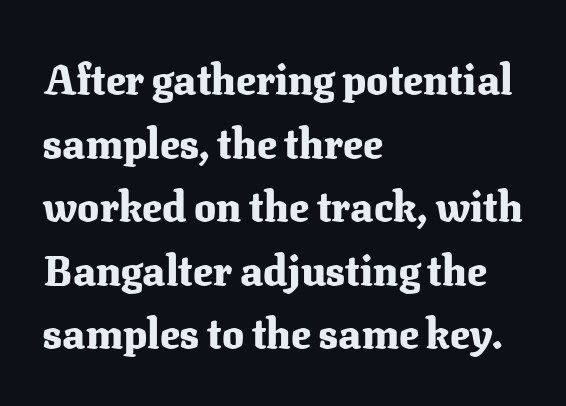
The image shows 41 px heavy serif type, upright; set left-aligned, normal line spacing (1.55x), normal letter spacing, not underlined; medium stroke contrast and a medium x-height.
